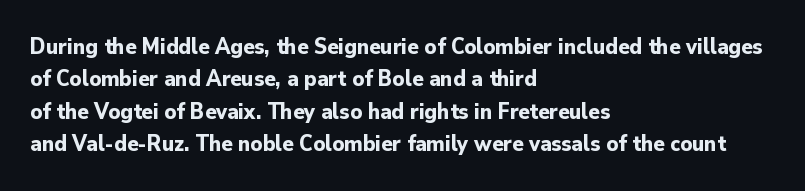
{"italic": "no", "bold": "yes", "underline": "no", "align": "left", "line_spacing": "normal", "line_spacing_ratio": 1.41, "letter_spacing": "normal", "letter_spacing_em": 0.0, "glyph_px": 23}
